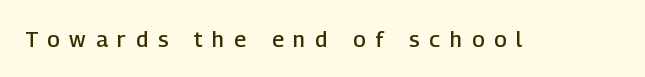
The image shows 22 px text type, upright; set unusually wide letter spacing (+0.45 em), not underlined.
